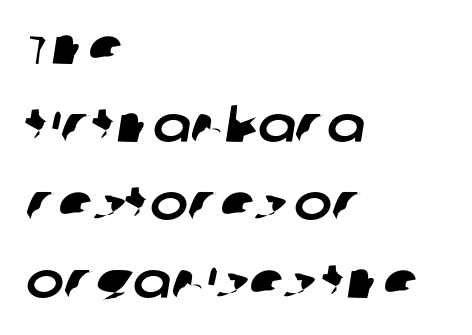
Lines of text with bare space underneath. Are there feet on the stems? There aren't — it's a sans. Characters follow at the spacing the type designer built in. In CSS terms this would be text-align: left. Evenly set lines give the paragraph a standard silhouette. Spacing verdict: proportional, widths tailored to each character.
